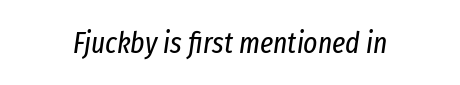
The image shows 30 px regular-weight, condensed type, italic (leaning right); set normal letter spacing, not underlined; low stroke contrast and a medium x-height.
